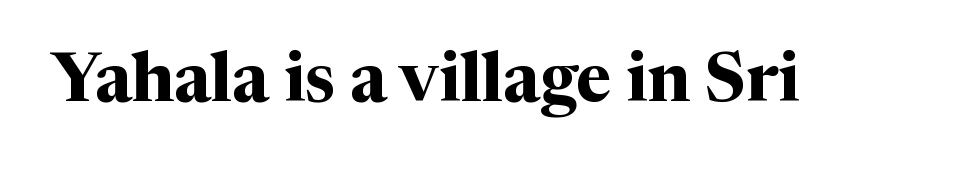
The characters display serif detailing at their extremities. The type sits square on the baseline with zero lean. This sample has the flowing, uneven cadence of proportional lettering. A typesetter would call this zero additional tracking.
